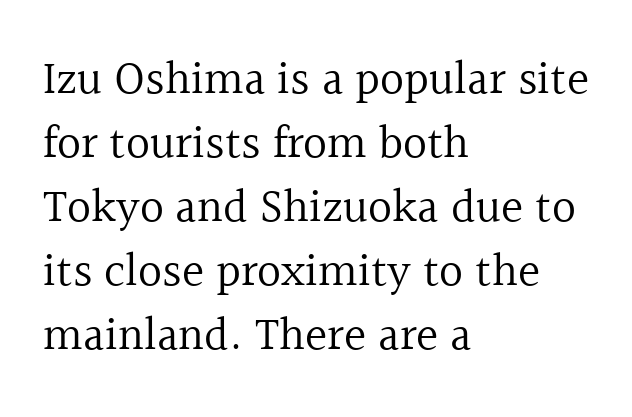
Rule under the text: the space is simply empty. There is no visible air inserted between adjacent glyphs. This sample uses a serif face. A roman cut, with each character standing at attention.
